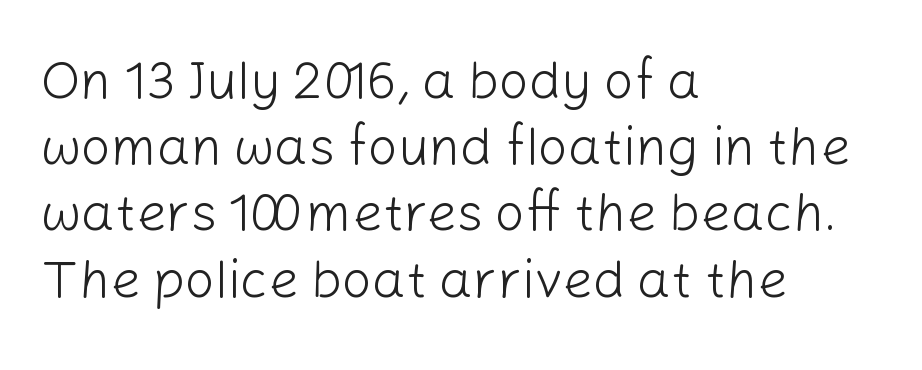
The image shows 53 px light sans-serif type, upright; set left-aligned, normal line spacing (1.25x), normal letter spacing, not underlined; low stroke contrast and a medium x-height.
